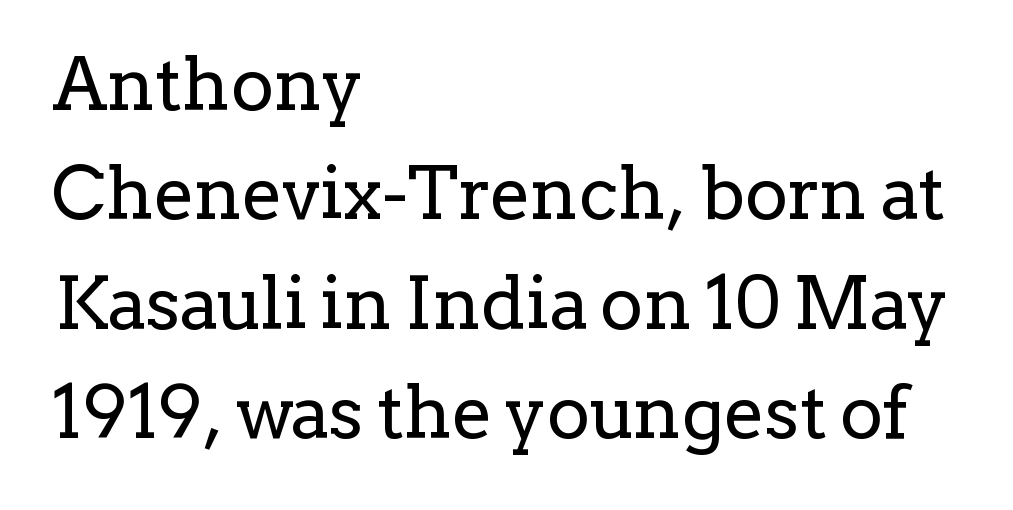
Q: Is the text bold? A: No.
Q: Is the text italic (slanted)? A: No, it is upright.
Q: Is the typeface a serif or a sans-serif typeface? A: Serif.
Q: Is the text underlined? A: No.
Q: How is the paragraph aligned? A: Left-aligned.
Q: Is the spacing between letters normal or unusually wide? A: Normal.
Q: Is the spacing between lines tight, normal or loose? A: Normal.
Q: Width (condensed, normal, or wide)? A: Normal.
Q: Stroke contrast? A: Low.
Q: x-height? A: Medium.
Q: Monospaced? A: No.
